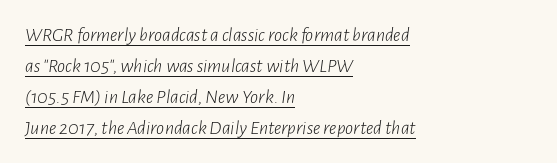
The image shows 20 px text type, italic (leaning right); set left-aligned, normal line spacing (1.55x), normal letter spacing, underlined.
